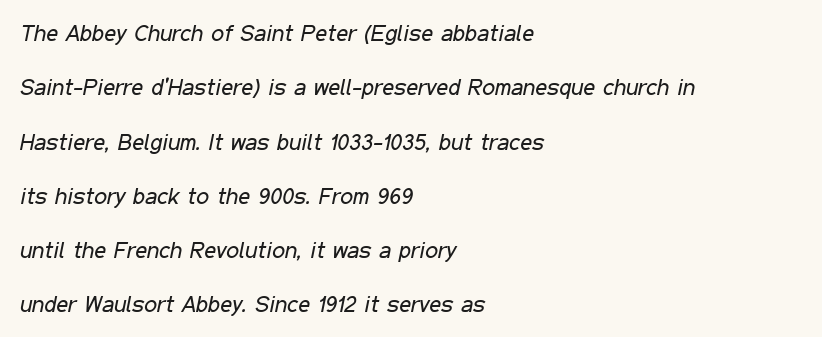
Students, note that the glyphs here touch the page at normal intervals. Successive baselines arrive slowly, with a big drop between each. Emphasis-style slanted type is in use. Letters rest on an invisible, unmarked baseline.
